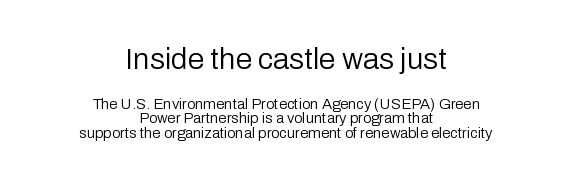
Letterform terminals end flat and unadorned throughout the passage. The letters advance in unequal steps, a hallmark of proportional type. A quiet, ordinary-to-light weight characterises the typeface. The axis of the letterforms is exactly vertical. Notice how the passage keeps no hard edge, just a central spine.
